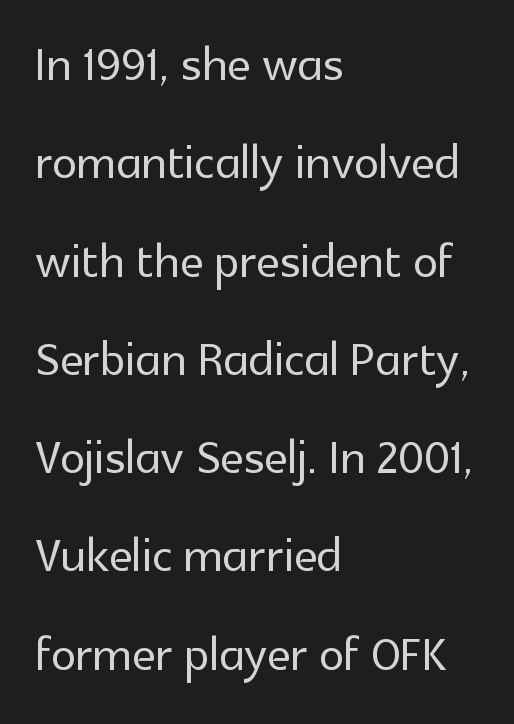
Horizontally, the lines are justified to the leading edge only. Tracking here is standard; glyphs follow each other at the usual distance. Observe the absence of serifs on each vertical stroke in this sample. Unlike italic type, these characters show no tilt at all. The passage shown is typed in a proportional face where columns would drift. Underline: absent.
